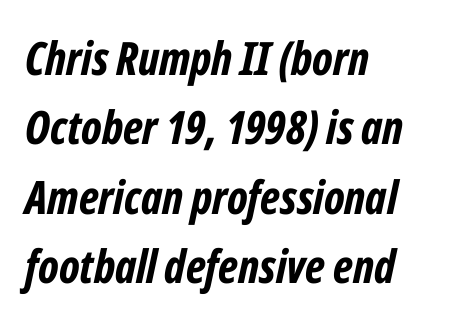
The image shows 46 px bold, condensed type, italic (leaning right); set left-aligned, normal line spacing (1.51x), normal letter spacing, not underlined; low stroke contrast and a medium x-height.
